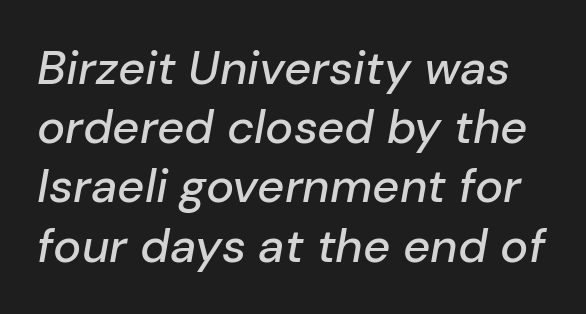
The image shows 47 px text type, italic (leaning right); set normal line spacing (1.26x), normal letter spacing, not underlined; low stroke contrast and a medium x-height.
